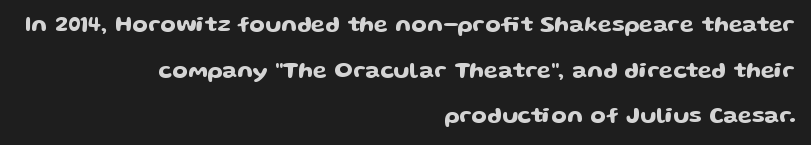
No extra tracking has been applied to these lines. Loosely led — the rows are spread out. The words here are not underlined. Short and long lines alike share a common ending point at right. Quick note: not italic, upright.
